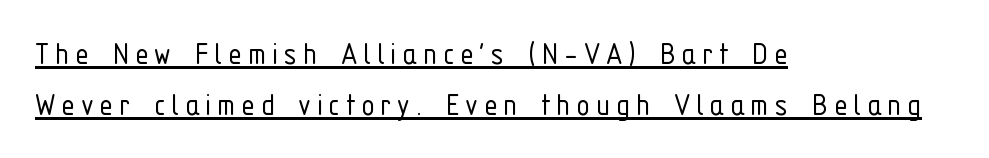
Q: Is the text bold? A: No.
Q: Is the text italic (slanted)? A: No, it is upright.
Q: Is the typeface a serif or a sans-serif typeface? A: Sans-serif.
Q: Is the text underlined? A: Yes.
Q: How is the paragraph aligned? A: Left-aligned.
Q: Is the spacing between lines tight, normal or loose? A: Normal.
Q: Width (condensed, normal, or wide)? A: Condensed.
Q: Stroke contrast? A: Low.
Q: x-height? A: Medium.
Q: Monospaced? A: No.
